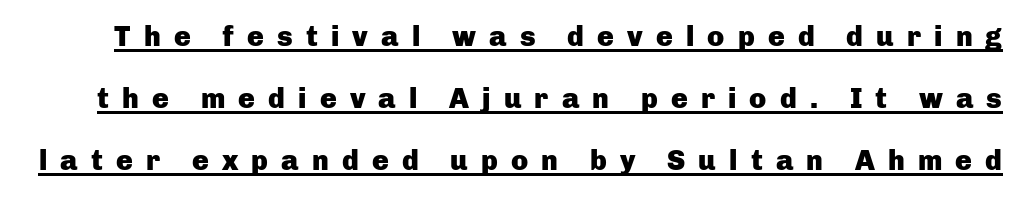
The image shows 28 px heavy sans-serif type, upright; set loose line spacing (2.22x), unusually wide letter spacing (+0.47 em), underlined; low stroke contrast and a medium x-height.
